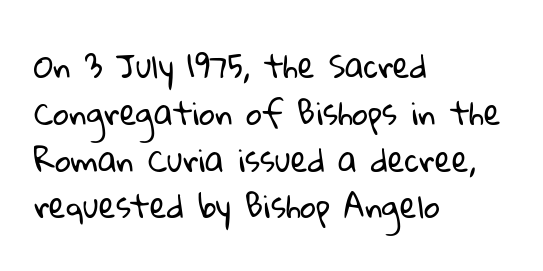
{"serif": "no", "bold": "no", "weight": "regular", "width": "normal", "stroke_contrast": "low", "x_height": "medium", "monospaced": "no", "underline": "no", "align": "left", "line_spacing": "normal", "line_spacing_ratio": 1.51, "letter_spacing": "normal", "letter_spacing_em": 0.0, "glyph_px": 31}
